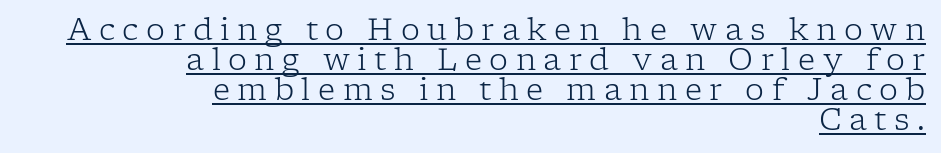
Q: Is the text bold? A: No.
Q: Is the text italic (slanted)? A: No, it is upright.
Q: Is the typeface a serif or a sans-serif typeface? A: Serif.
Q: Is the text underlined? A: Yes.
Q: How is the paragraph aligned? A: Right-aligned.
Q: Is the spacing between letters normal or unusually wide? A: Unusually wide.
Q: Is the spacing between lines tight, normal or loose? A: Tight.
Q: Width (condensed, normal, or wide)? A: Normal.
Q: Stroke contrast? A: Low.
Q: x-height? A: Medium.
Q: Monospaced? A: No.
